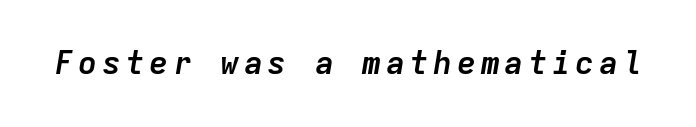
The image shows 32 px semibold type, italic (leaning right), monospaced; set not underlined; low stroke contrast and a medium x-height.
